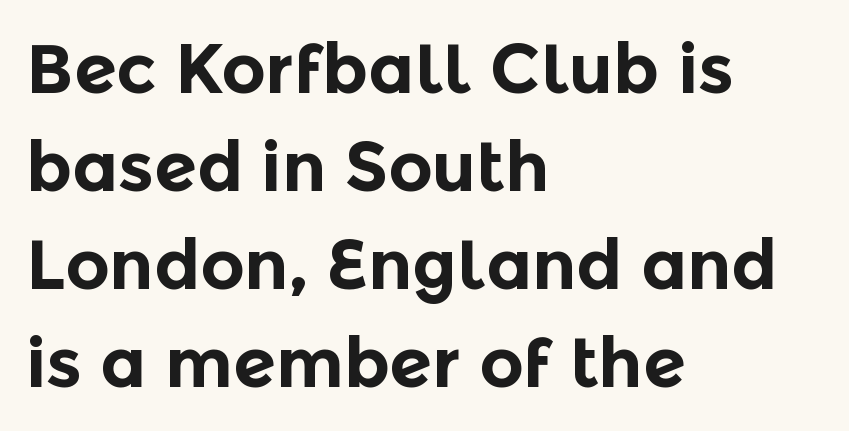
Leading matches the norm, producing a regular column. Underlining? Definitely not there. Look at the stroke-to-counter ratio: heavy, a bold. The paragraph shown leans on its left margin. Short note: letters normally spaced. Ascenders rise straight up at ninety degrees.
